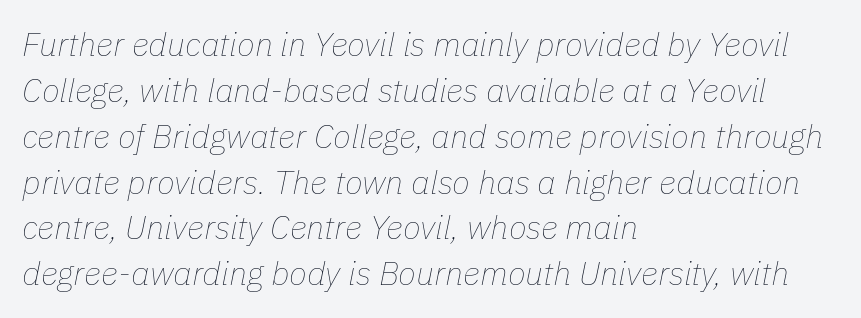
{"italic": "yes", "lean": "right", "slant_degrees": 11, "bold": "no", "weight": "thin", "width": "normal", "stroke_contrast": "low", "x_height": "medium", "monospaced": "no", "underline": "no", "align": "left", "line_spacing": "normal", "line_spacing_ratio": 1.39, "letter_spacing": "normal", "letter_spacing_em": 0.0, "glyph_px": 33}
